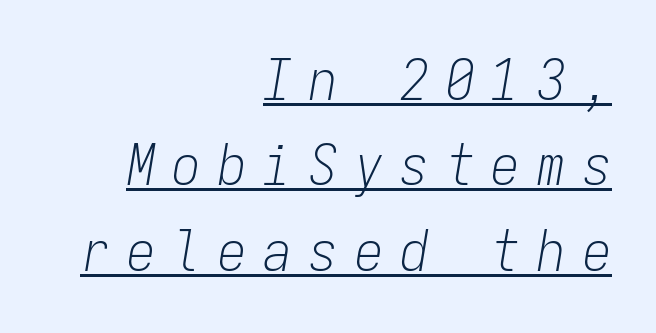
The image shows 57 px light, condensed type, italic (leaning right), monospaced; set right-aligned, normal line spacing (1.5x), unusually wide letter spacing (+0.3 em), underlined; low stroke contrast and a medium x-height.
